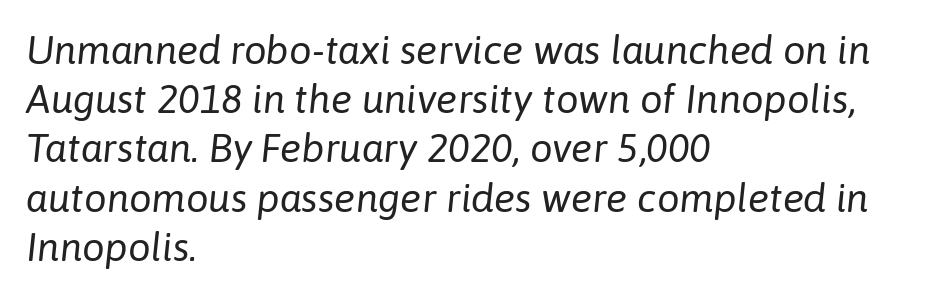
{"italic": "yes", "lean": "right", "slant_degrees": 6, "bold": "no", "weight": "regular", "width": "normal", "stroke_contrast": "low", "x_height": "medium", "monospaced": "no", "underline": "no", "align": "left", "line_spacing_ratio": 1.23, "letter_spacing": "normal", "letter_spacing_em": 0.0, "glyph_px": 40}
